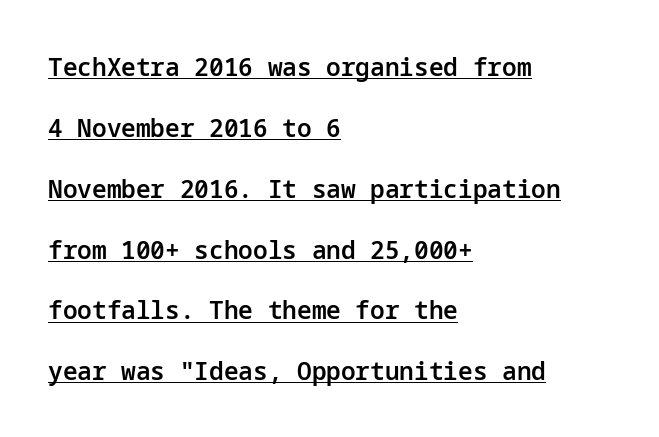
The sample has been set in demibold, a notch under bold. The passage is arranged the way most books set body copy — flush left. The string is rendered with underlining switched on. Every character sits straight up, as roman type does. Leading is clearly above the norm, producing a sparse column.
